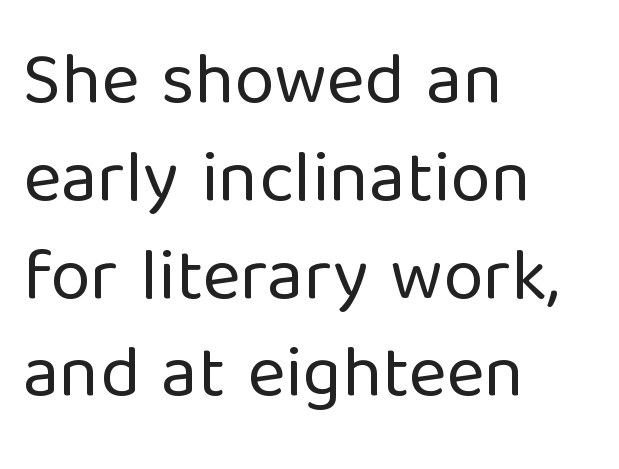
Each row of text sits above clean, open space. Note: no serifs on the glyphs. In terms of letterspacing, this is plain default setting. The lines sit at an ordinary, default distance from one another.
